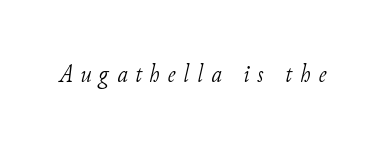
The rendering applies a slant to the glyphs. Just letters on the line, the space beneath them empty. Is the letter spacing exaggerated? Yes — the characters are pushed far apart. Bold? No — there's no thickening of the strokes.
